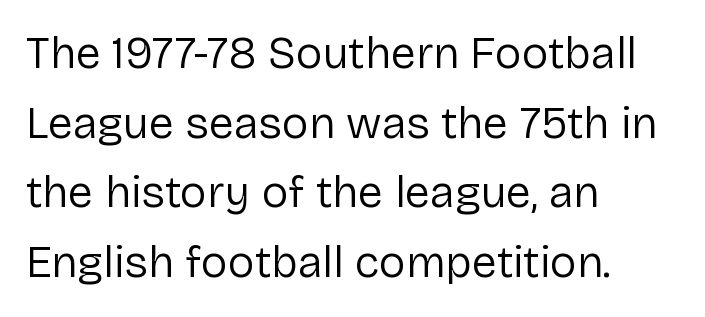
Proportional: the letters do not fall into vertical columns. The letters stand straight up with perfectly vertical stems. These lines sit exactly where default settings would place them. Decoration check: the copy has no underline. Vertical stems look standard width or narrower in stroke.
